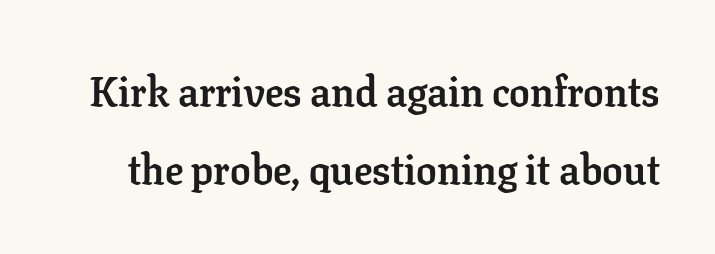
The image shows 41 px semibold serif type, upright; set loose line spacing (1.91x), normal letter spacing, not underlined; low stroke contrast and a medium x-height.
